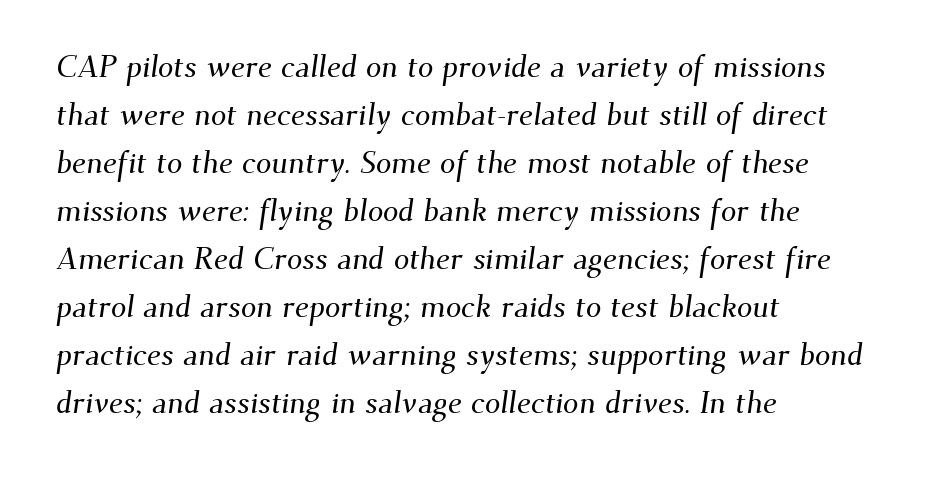
Q: Is the typeface a serif or a sans-serif typeface? A: Serif.
Q: Is the text underlined? A: No.
Q: How is the paragraph aligned? A: Left-aligned.
Q: Is the spacing between letters normal or unusually wide? A: Normal.
Q: Is the spacing between lines tight, normal or loose? A: Normal.
Q: Width (condensed, normal, or wide)? A: Normal.
Q: Stroke contrast? A: Medium.
Q: x-height? A: Small.
Q: Monospaced? A: No.
